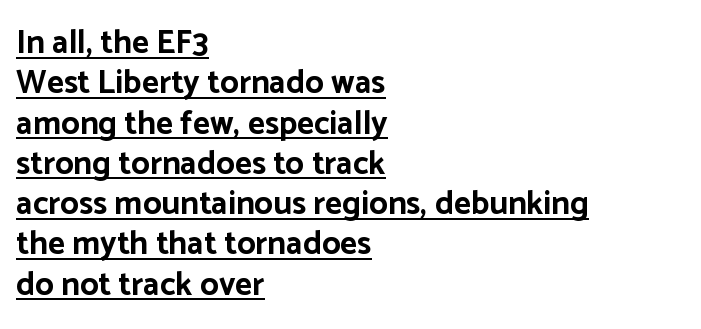
{"serif": "no", "italic": "no", "bold": "yes", "weight": "bold", "width": "normal", "stroke_contrast": "low", "x_height": "medium", "monospaced": "no", "underline": "yes", "align": "left", "line_spacing_ratio": 1.22, "letter_spacing": "normal", "letter_spacing_em": 0.0, "glyph_px": 33}
